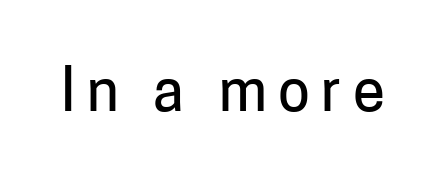
{"serif": "no", "italic": "no", "width": "normal", "stroke_contrast": "low", "x_height": "medium", "monospaced": "no", "underline": "no", "letter_spacing": "wide", "letter_spacing_em": 0.2, "glyph_px": 58}
